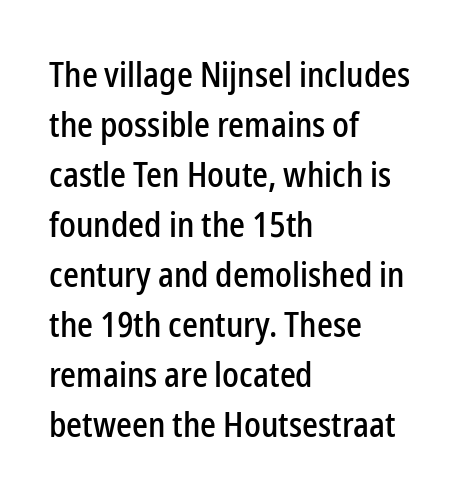
The image shows 35 px condensed sans-serif type, upright; set left-aligned, normal line spacing (1.43x), normal letter spacing, not underlined; low stroke contrast and a medium x-height.
